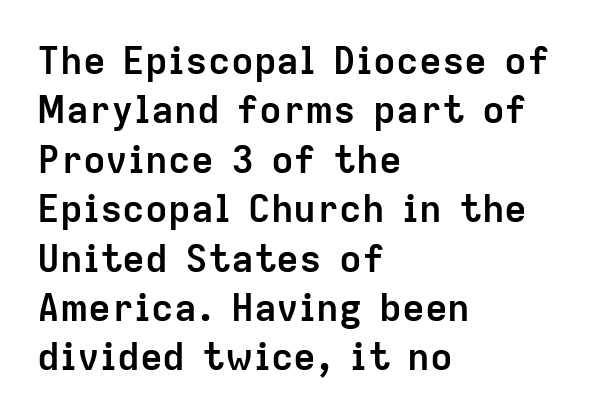
{"serif": "no", "italic": "no", "bold": "yes", "weight": "semibold", "width": "normal", "stroke_contrast": "low", "x_height": "medium", "monospaced": "no", "underline": "no", "align": "left", "line_spacing": "normal", "line_spacing_ratio": 1.3, "letter_spacing": "normal", "letter_spacing_em": 0.0, "glyph_px": 38}
